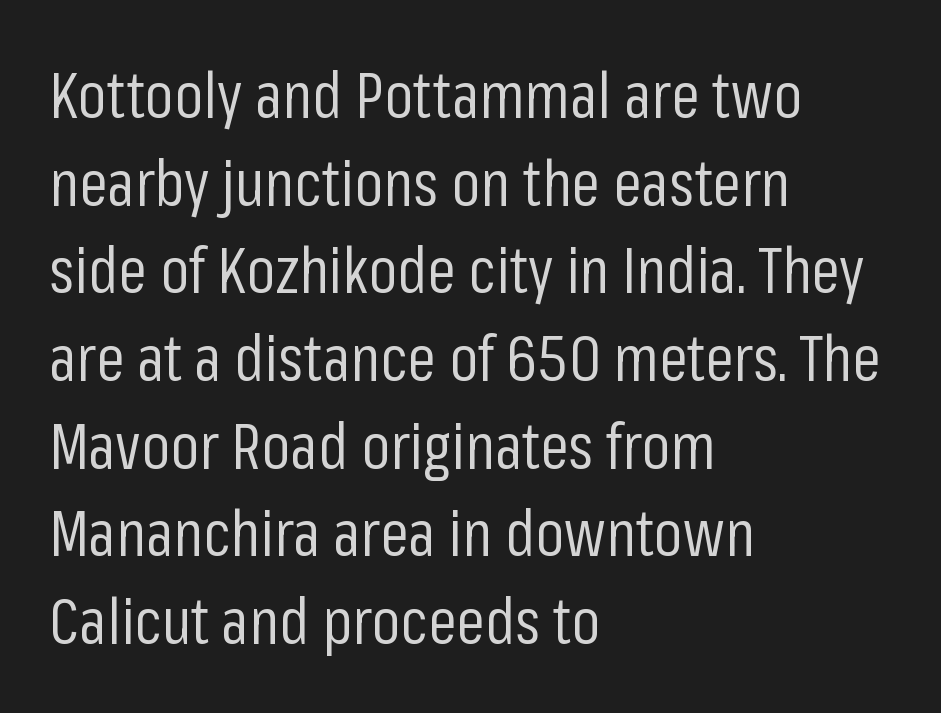
The image shows 64 px regular-weight, condensed sans-serif type, upright; set left-aligned, normal line spacing (1.37x), normal letter spacing, not underlined; low stroke contrast and a medium x-height.
